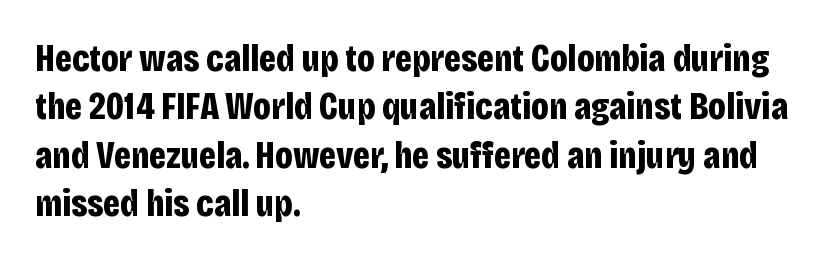
The image shows 38 px bold, condensed sans-serif type, upright; set left-aligned, normal line spacing (1.27x), normal letter spacing, not underlined; low stroke contrast and a large x-height.
